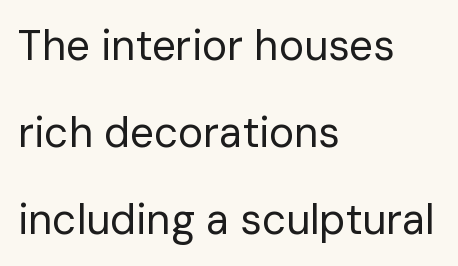
Q: Is the text bold? A: No.
Q: Is the text italic (slanted)? A: No, it is upright.
Q: Is the typeface a serif or a sans-serif typeface? A: Sans-serif.
Q: Is the text underlined? A: No.
Q: How is the paragraph aligned? A: Left-aligned.
Q: Is the spacing between letters normal or unusually wide? A: Normal.
Q: Is the spacing between lines tight, normal or loose? A: Loose.
Q: Width (condensed, normal, or wide)? A: Normal.
Q: Stroke contrast? A: Low.
Q: x-height? A: Medium.
Q: Monospaced? A: No.
